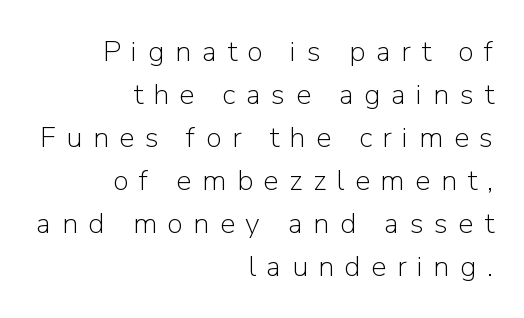
The image shows 29 px light sans-serif type, upright; set right-aligned, normal line spacing (1.48x), unusually wide letter spacing (+0.36 em), not underlined; low stroke contrast and a medium x-height.
